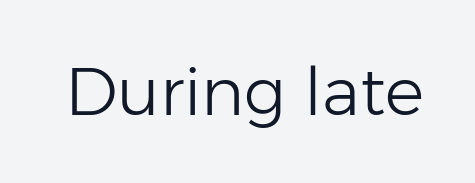
The image shows 66 px light sans-serif type, upright; set normal letter spacing, not underlined; low stroke contrast and a medium x-height.
